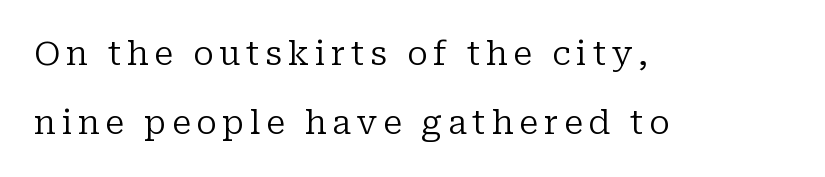
The image shows 33 px regular-weight serif type, upright; set left-aligned, loose line spacing (2.08x), not underlined; low stroke contrast and a medium x-height.
